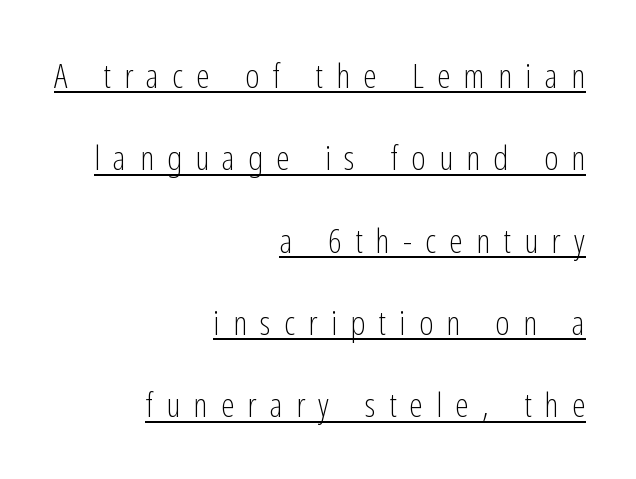
Is there any slant? The stems are plumb. Heft: none added — not bold. Notice how a bar underscores the lettering throughout. Is this a fixed-width face? No — the glyphs have proportional, varying widths. Regarding leading, the lines here are spaced well apart. Typographically, this falls in the sans-serif category.
